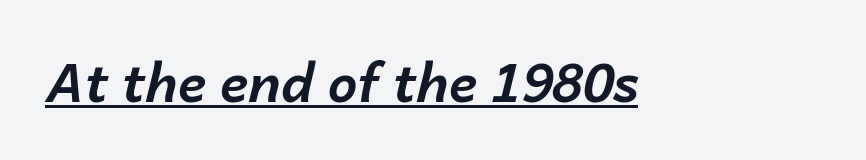
Q: Is the text bold? A: Yes.
Q: Is the text italic (slanted)? A: Yes, it leans right by about 14 degrees.
Q: Is the text underlined? A: Yes.
Q: Is the spacing between letters normal or unusually wide? A: Normal.
Q: Width (condensed, normal, or wide)? A: Normal.
Q: Stroke contrast? A: Low.
Q: x-height? A: Medium.
Q: Monospaced? A: No.
